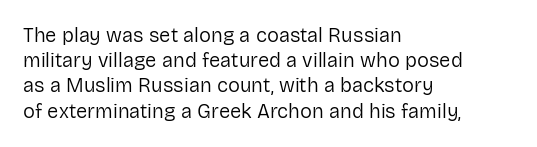
Q: Is the text bold? A: No.
Q: Is the text italic (slanted)? A: No, it is upright.
Q: Is the text underlined? A: No.
Q: How is the paragraph aligned? A: Left-aligned.
Q: Is the spacing between letters normal or unusually wide? A: Normal.
Q: Is the spacing between lines tight, normal or loose? A: Normal.
